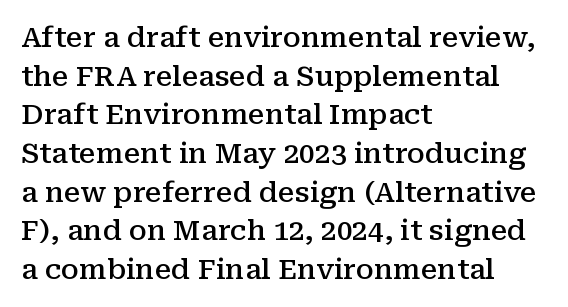
The image shows 28 px semibold serif type, upright; set left-aligned, normal line spacing (1.38x), normal letter spacing, not underlined; medium stroke contrast and a medium x-height.
